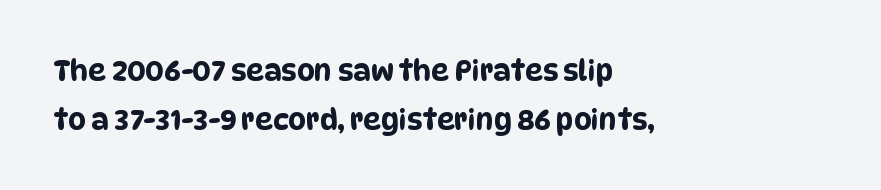
The image shows 28 px condensed sans-serif type; set left-aligned, line spacing 1.74x, normal letter spacing, not underlined; low stroke contrast and a large x-height.
